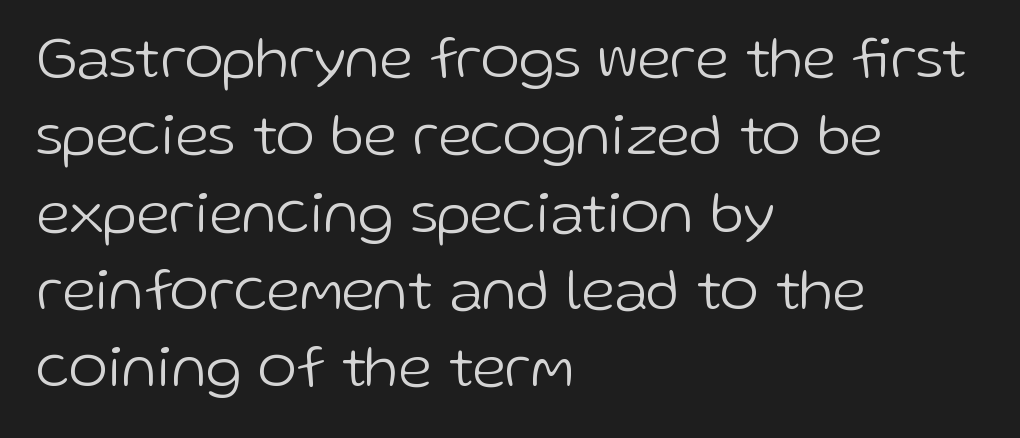
{"serif": "no", "italic": "no", "bold": "no", "weight": "light", "width": "normal", "stroke_contrast": "low", "x_height": "medium", "monospaced": "no", "underline": "no", "align": "left", "line_spacing": "normal", "line_spacing_ratio": 1.31, "letter_spacing": "normal", "letter_spacing_em": 0.0, "glyph_px": 59}
